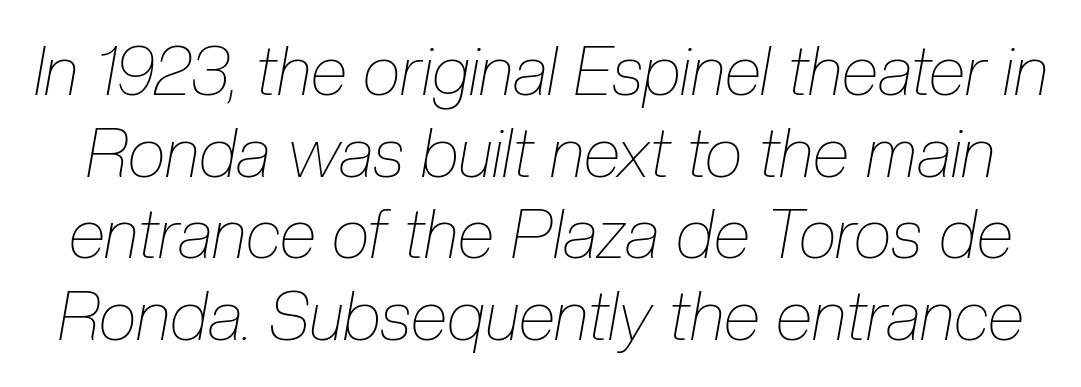
Q: Is the text bold? A: No.
Q: Is the text italic (slanted)? A: Yes, it leans right by about 10 degrees.
Q: Is the text underlined? A: No.
Q: Is the spacing between letters normal or unusually wide? A: Normal.
Q: Width (condensed, normal, or wide)? A: Condensed.
Q: Stroke contrast? A: Low.
Q: x-height? A: Medium.
Q: Monospaced? A: No.
